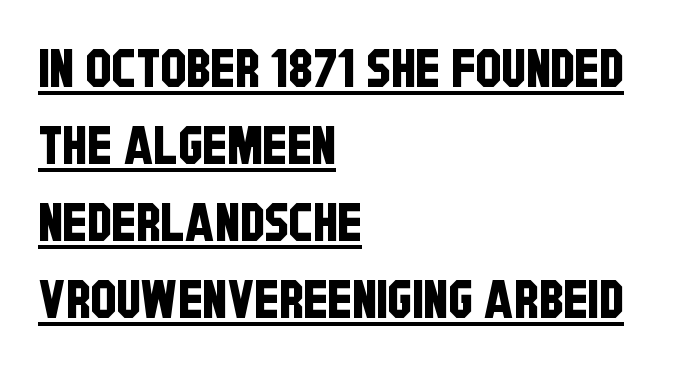
{"serif": "no", "width": "condensed", "stroke_contrast": "low", "x_height": "large", "monospaced": "no", "underline": "yes", "align": "left", "line_spacing": "normal", "line_spacing_ratio": 1.48, "letter_spacing": "normal", "letter_spacing_em": 0.0, "glyph_px": 52}
